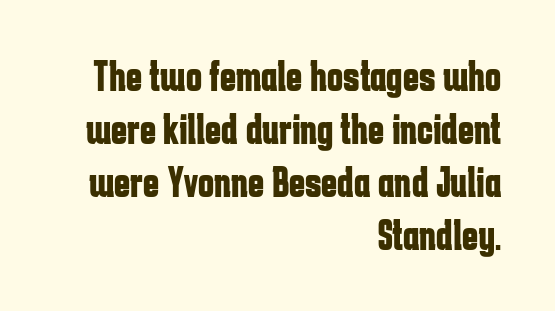
{"serif": "no", "italic": "no", "bold": "yes", "weight": "bold", "width": "condensed", "stroke_contrast": "low", "x_height": "medium", "monospaced": "no", "underline": "no", "align": "right", "line_spacing_ratio": 1.23, "letter_spacing": "normal", "letter_spacing_em": 0.0, "glyph_px": 43}
